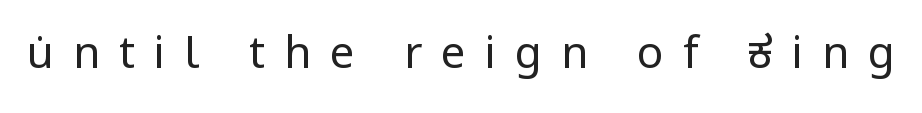
{"serif": "no", "italic": "no", "bold": "no", "weight": "regular", "width": "normal", "stroke_contrast": "low", "x_height": "medium", "monospaced": "no", "underline": "no", "letter_spacing": "wide", "letter_spacing_em": 0.43, "glyph_px": 44}
